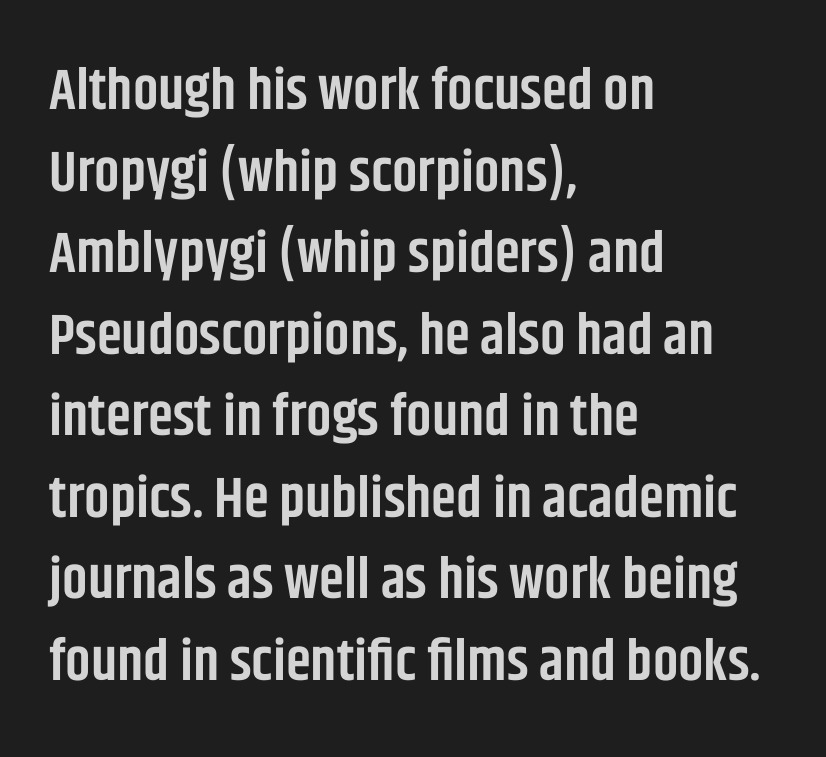
{"serif": "no", "italic": "no", "bold": "semi", "weight": "semibold", "width": "condensed", "stroke_contrast": "low", "x_height": "large", "monospaced": "no", "underline": "no", "align": "left", "line_spacing": "normal", "line_spacing_ratio": 1.43, "letter_spacing": "normal", "letter_spacing_em": 0.0, "glyph_px": 57}
